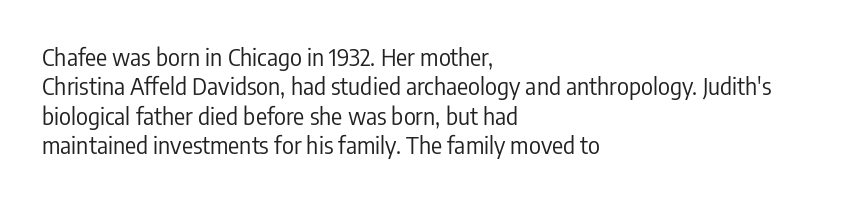
Q: Is the text bold? A: No.
Q: Is the text italic (slanted)? A: No, it is upright.
Q: Is the text underlined? A: No.
Q: How is the paragraph aligned? A: Left-aligned.
Q: Is the spacing between letters normal or unusually wide? A: Normal.
Q: Is the spacing between lines tight, normal or loose? A: Normal.
